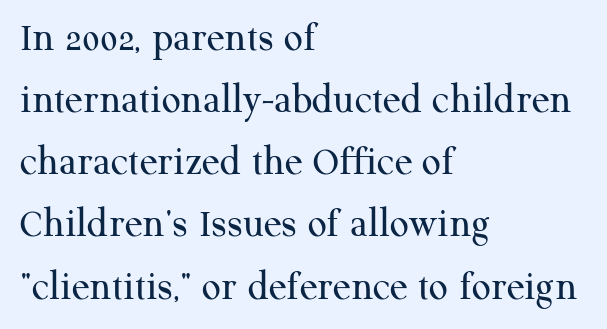
Q: Is the text bold? A: No.
Q: Is the text italic (slanted)? A: No, it is upright.
Q: Is the typeface a serif or a sans-serif typeface? A: Serif.
Q: Is the text underlined? A: No.
Q: How is the paragraph aligned? A: Left-aligned.
Q: Is the spacing between letters normal or unusually wide? A: Normal.
Q: Is the spacing between lines tight, normal or loose? A: Normal.
Q: Width (condensed, normal, or wide)? A: Normal.
Q: Stroke contrast? A: Medium.
Q: x-height? A: Medium.
Q: Monospaced? A: No.
